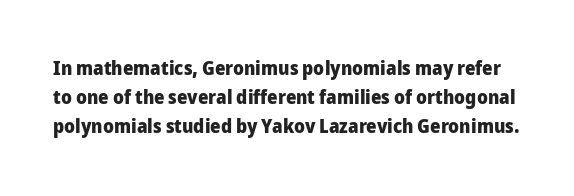
The image shows 20 px bold type, upright; set normal line spacing (1.46x), normal letter spacing, not underlined.
